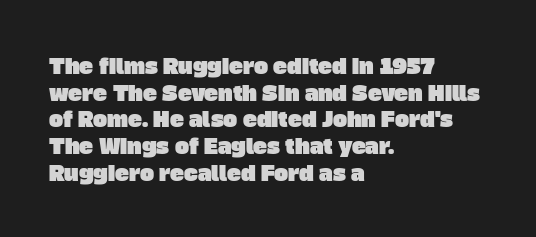
This rendering features lettering with no underline. What's the leading like? Ordinary, nothing unusual. Here the glyphs are tracked normally, forming tight word shapes. Line starts are locked; line ends wander.
